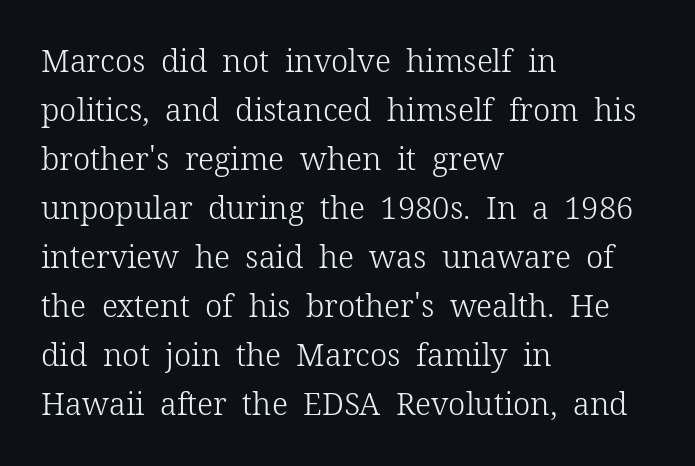
{"serif": "yes", "italic": "no", "bold": "no", "weight": "light", "width": "normal", "stroke_contrast": "low", "x_height": "medium", "monospaced": "no", "underline": "no", "align": "left", "line_spacing": "normal", "line_spacing_ratio": 1.58, "letter_spacing": "normal", "letter_spacing_em": 0.0, "glyph_px": 31}
